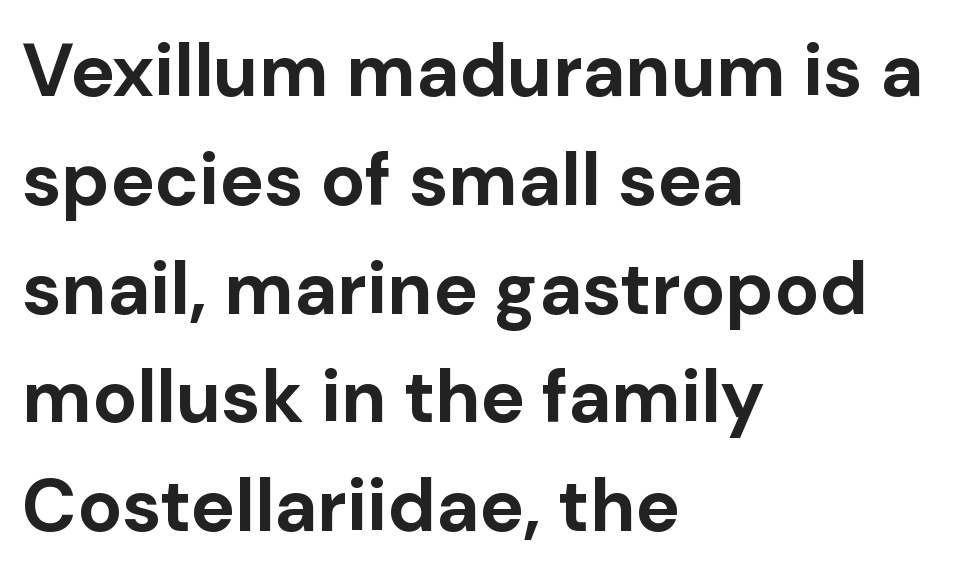
Note the varied advance widths — an 'i' is clearly narrower than an 'm'. This sample keeps an unexceptional amount of space between lines. The strip under each line holds only bare page. The font family rendered here belongs to the sans-serif group.
